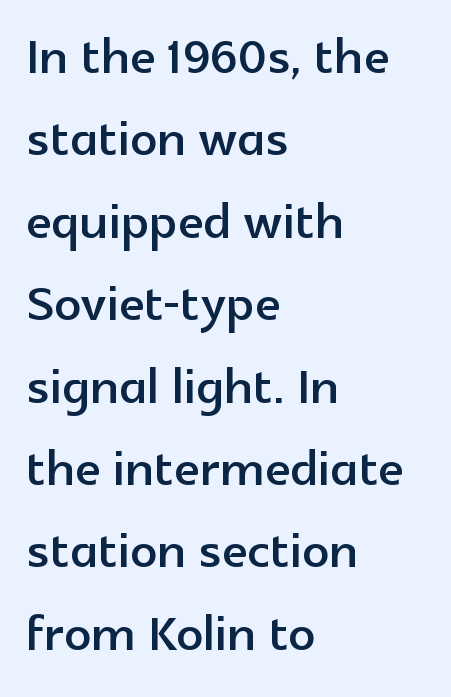
The horizontal fit of the characters is conventional and even. The passage is arranged the way most books set body copy — flush left. Proportional: the letters do not fall into vertical columns. A typesetter would label this face a sans.
